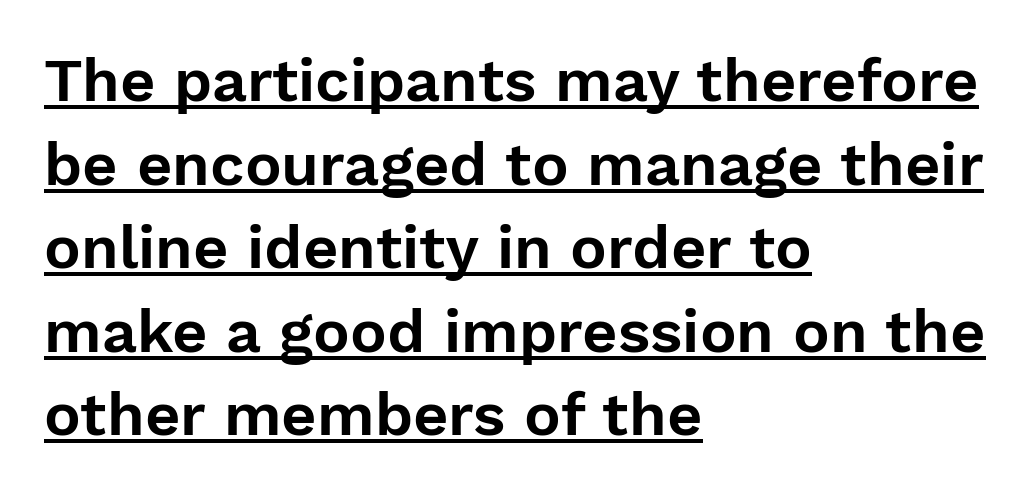
{"serif": "no", "italic": "no", "width": "normal", "stroke_contrast": "low", "x_height": "medium", "monospaced": "no", "underline": "yes", "align": "left", "line_spacing": "normal", "line_spacing_ratio": 1.37, "letter_spacing": "normal", "letter_spacing_em": 0.0, "glyph_px": 61}
